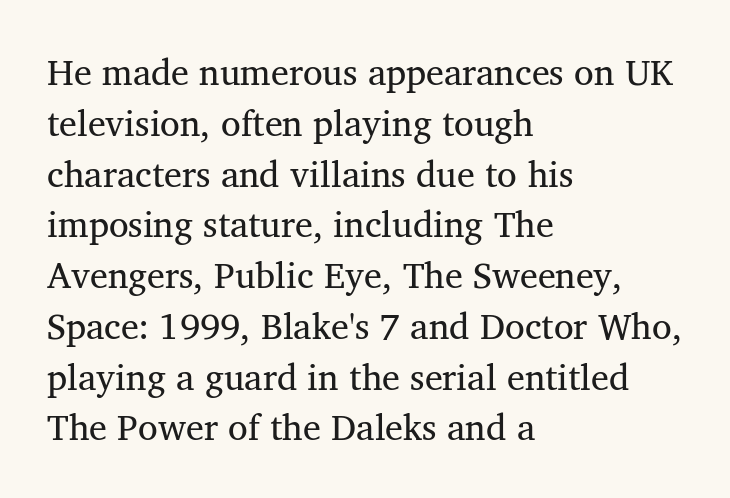
Q: Is the text bold? A: No.
Q: Is the text italic (slanted)? A: No, it is upright.
Q: Is the typeface a serif or a sans-serif typeface? A: Serif.
Q: Is the text underlined? A: No.
Q: How is the paragraph aligned? A: Left-aligned.
Q: Is the spacing between letters normal or unusually wide? A: Normal.
Q: Is the spacing between lines tight, normal or loose? A: Normal.
Q: Width (condensed, normal, or wide)? A: Normal.
Q: Stroke contrast? A: Medium.
Q: x-height? A: Medium.
Q: Monospaced? A: No.
